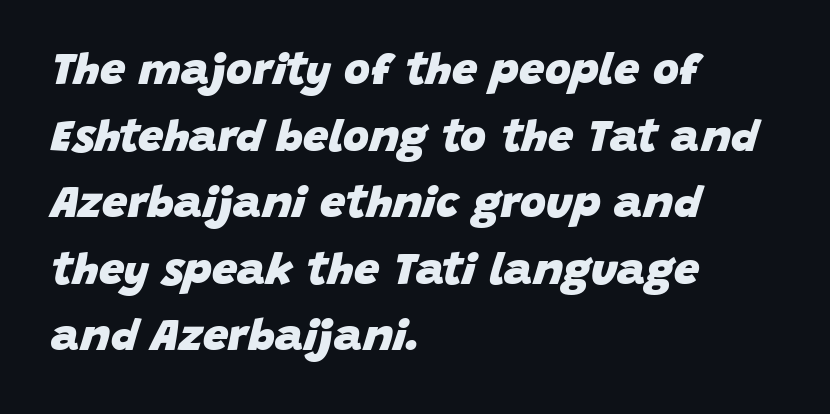
The image shows 45 px heavy type, italic (leaning right); set left-aligned, normal line spacing (1.48x), normal letter spacing, not underlined; low stroke contrast and a large x-height.
